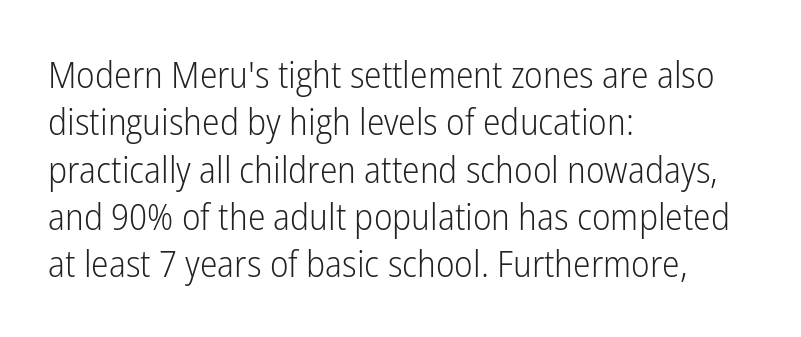
Unlike italic type, these characters show no tilt at all. Plain, unruled lines of type. Regular leading. The gaps between neighbouring characters are ordinary and unremarkable.
